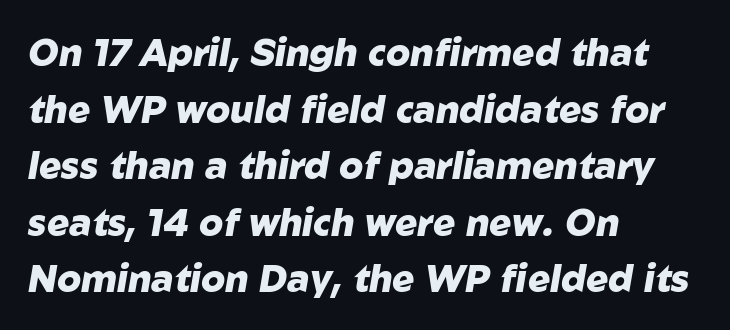
The image shows 37 px heavy type, italic (leaning right); set left-aligned, normal line spacing (1.53x), normal letter spacing, not underlined; low stroke contrast and a medium x-height.
